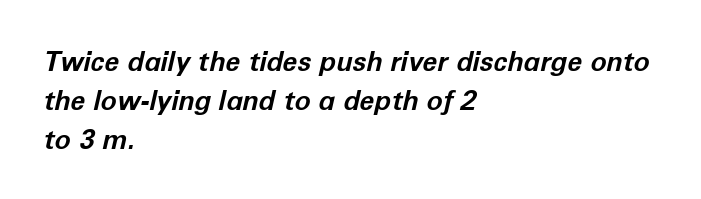
Q: Is the text bold? A: Yes.
Q: Is the text italic (slanted)? A: Yes, it leans right by about 12 degrees.
Q: Is the text underlined? A: No.
Q: How is the paragraph aligned? A: Left-aligned.
Q: Is the spacing between letters normal or unusually wide? A: Normal.
Q: Is the spacing between lines tight, normal or loose? A: Normal.
